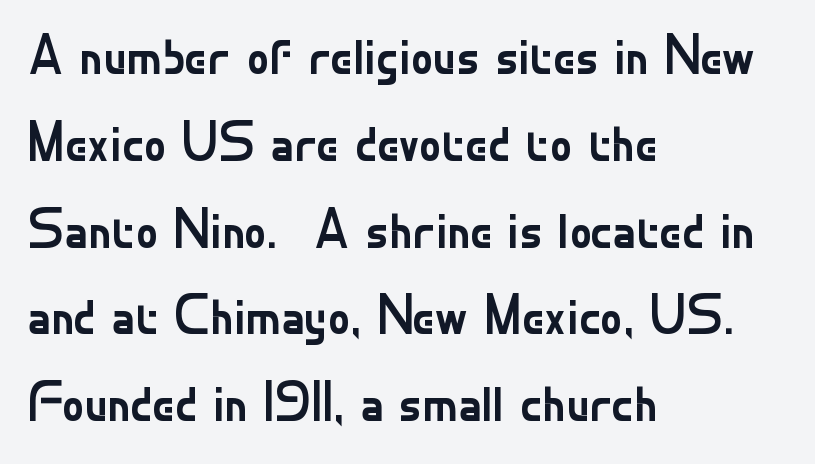
A light-to-regular cut is what we see here. Teacher's note: observe the even left margin — that is flush-left alignment. Classification — sans serif. Here the designer chose a conventional face with non-uniform glyph widths. Quick note: interline space is typical.
